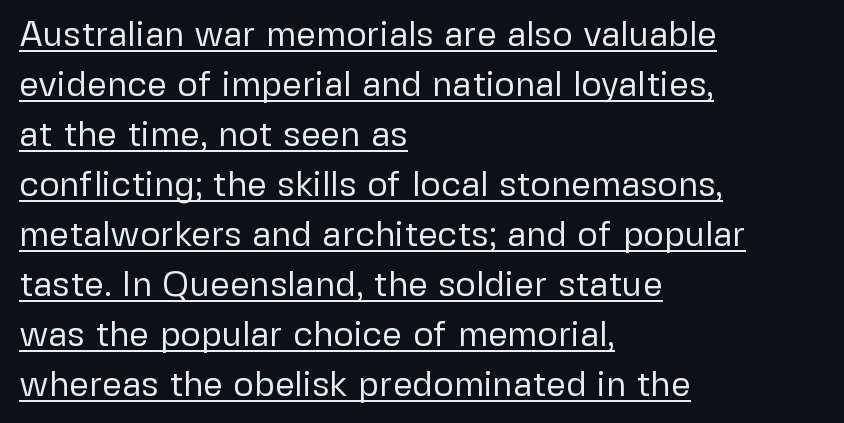
Q: Is the text bold? A: No.
Q: Is the text italic (slanted)? A: No, it is upright.
Q: Is the typeface a serif or a sans-serif typeface? A: Sans-serif.
Q: Is the text underlined? A: Yes.
Q: How is the paragraph aligned? A: Left-aligned.
Q: Is the spacing between letters normal or unusually wide? A: Normal.
Q: Is the spacing between lines tight, normal or loose? A: Normal.
Q: Width (condensed, normal, or wide)? A: Normal.
Q: Stroke contrast? A: Low.
Q: x-height? A: Medium.
Q: Monospaced? A: No.
